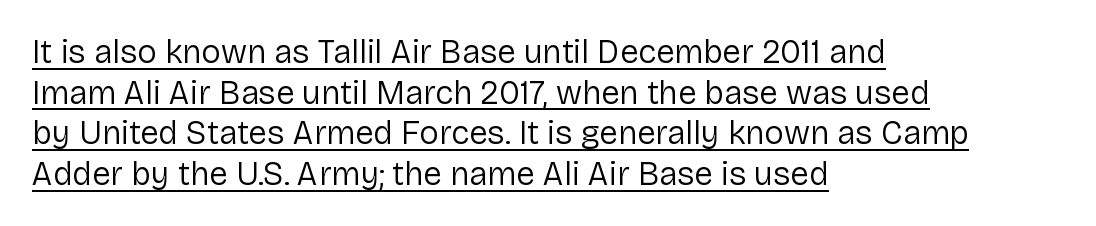
The image shows 33 px regular-weight sans-serif type, upright; set left-aligned, line spacing 1.23x, normal letter spacing, underlined; low stroke contrast and a medium x-height.
